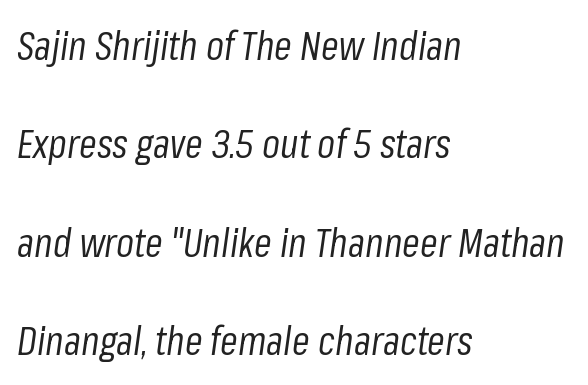
Q: Is the text bold? A: No.
Q: Is the text italic (slanted)? A: Yes, it leans right by about 8 degrees.
Q: Is the text underlined? A: No.
Q: How is the paragraph aligned? A: Left-aligned.
Q: Is the spacing between letters normal or unusually wide? A: Normal.
Q: Is the spacing between lines tight, normal or loose? A: Loose.
Q: Width (condensed, normal, or wide)? A: Condensed.
Q: Stroke contrast? A: Low.
Q: x-height? A: Medium.
Q: Monospaced? A: No.
